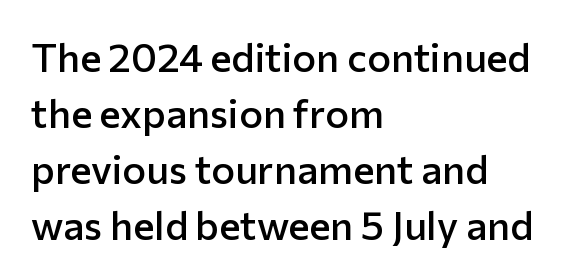
Q: Is the text bold? A: Semi-bold.
Q: Is the text italic (slanted)? A: No, it is upright.
Q: Is the typeface a serif or a sans-serif typeface? A: Sans-serif.
Q: Is the text underlined? A: No.
Q: How is the paragraph aligned? A: Left-aligned.
Q: Is the spacing between letters normal or unusually wide? A: Normal.
Q: Is the spacing between lines tight, normal or loose? A: Normal.
Q: Width (condensed, normal, or wide)? A: Normal.
Q: Stroke contrast? A: Low.
Q: x-height? A: Medium.
Q: Monospaced? A: No.
